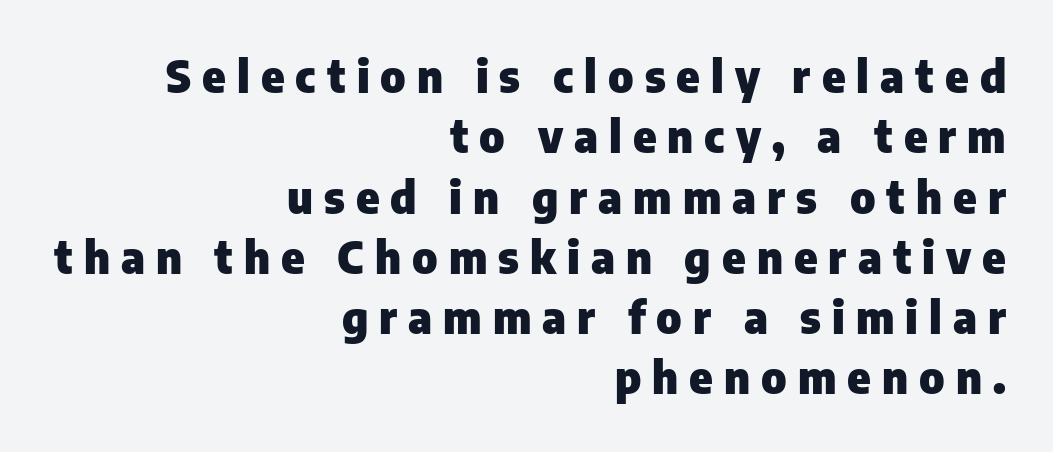
Alignment: flush right. Inter-character spacing is expanded well beyond the font's built-in metrics. The lettering stays uniformly vertical, giving the passage a roman look. The space beneath each line is pristine and unruled. Observe the absence of serifs on each vertical stroke in this sample. Do the characters align in a grid? No, the font is proportional.
